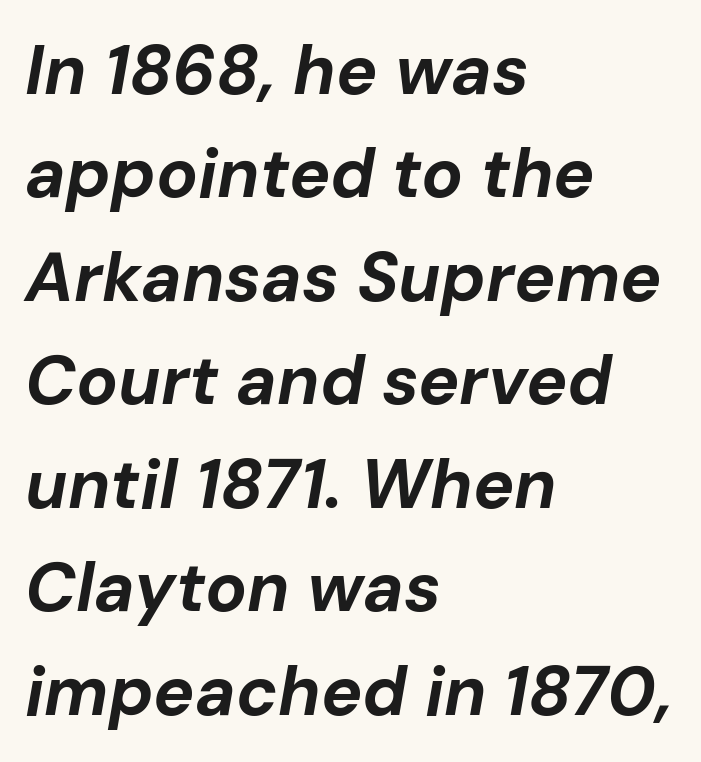
The image shows 69 px bold type, italic (leaning right); set left-aligned, normal line spacing (1.5x), normal letter spacing, not underlined; low stroke contrast and a medium x-height.
